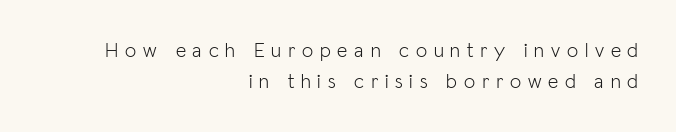
Q: Is the text bold? A: No.
Q: Is the text italic (slanted)? A: No, it is upright.
Q: Is the text underlined? A: No.
Q: How is the paragraph aligned? A: Right-aligned.
Q: Is the spacing between letters normal or unusually wide? A: Unusually wide.
Q: Is the spacing between lines tight, normal or loose? A: Normal.
